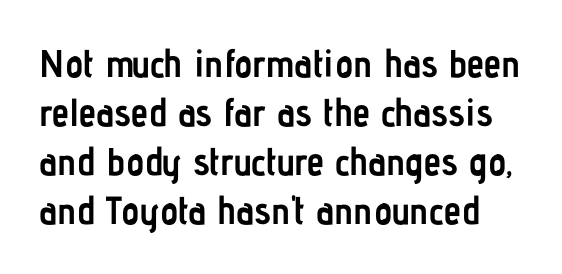
The image shows 39 px semibold, condensed sans-serif type, upright; set normal line spacing (1.26x), normal letter spacing, not underlined; low stroke contrast and a medium x-height.
